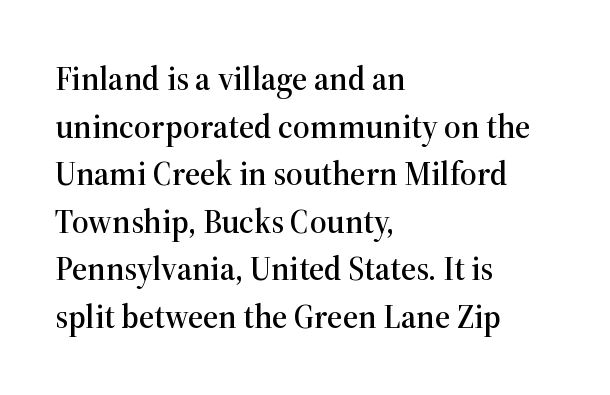
Q: Is the text italic (slanted)? A: No, it is upright.
Q: Is the typeface a serif or a sans-serif typeface? A: Serif.
Q: Is the text underlined? A: No.
Q: How is the paragraph aligned? A: Left-aligned.
Q: Is the spacing between letters normal or unusually wide? A: Normal.
Q: Is the spacing between lines tight, normal or loose? A: Normal.
Q: Width (condensed, normal, or wide)? A: Normal.
Q: Stroke contrast? A: High.
Q: x-height? A: Medium.
Q: Monospaced? A: No.
